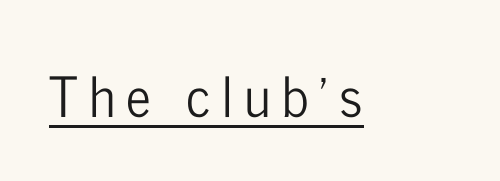
The image shows 55 px condensed sans-serif type, upright; set unusually wide letter spacing (+0.2 em), underlined; low stroke contrast and a medium x-height.
